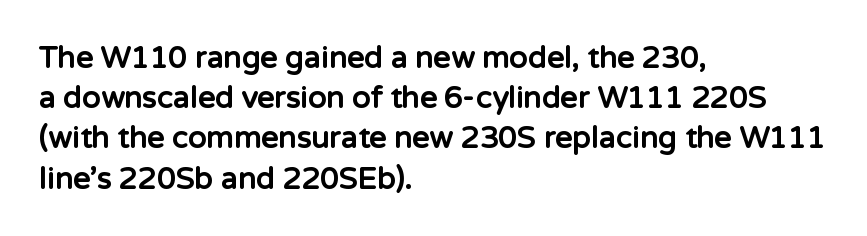
Q: Is the text bold? A: Yes.
Q: Is the text italic (slanted)? A: No, it is upright.
Q: Is the typeface a serif or a sans-serif typeface? A: Sans-serif.
Q: Is the text underlined? A: No.
Q: How is the paragraph aligned? A: Left-aligned.
Q: Is the spacing between letters normal or unusually wide? A: Normal.
Q: Is the spacing between lines tight, normal or loose? A: Normal.
Q: Width (condensed, normal, or wide)? A: Normal.
Q: Stroke contrast? A: Low.
Q: x-height? A: Medium.
Q: Monospaced? A: No.
